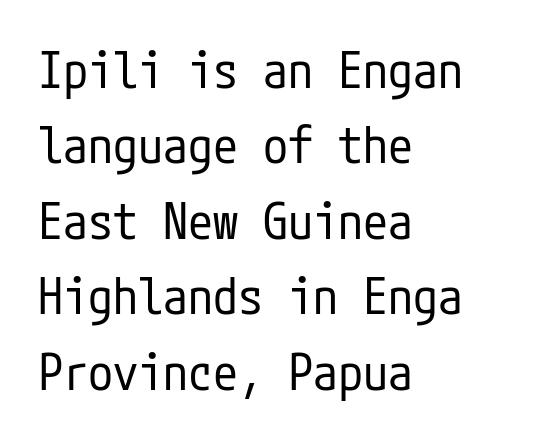
Line starts are locked; line ends wander. The lines sit at an ordinary, default distance from one another. The line texture is even and compact thanks to regular tracking. The font is comparable to plain body text, perhaps lighter.
